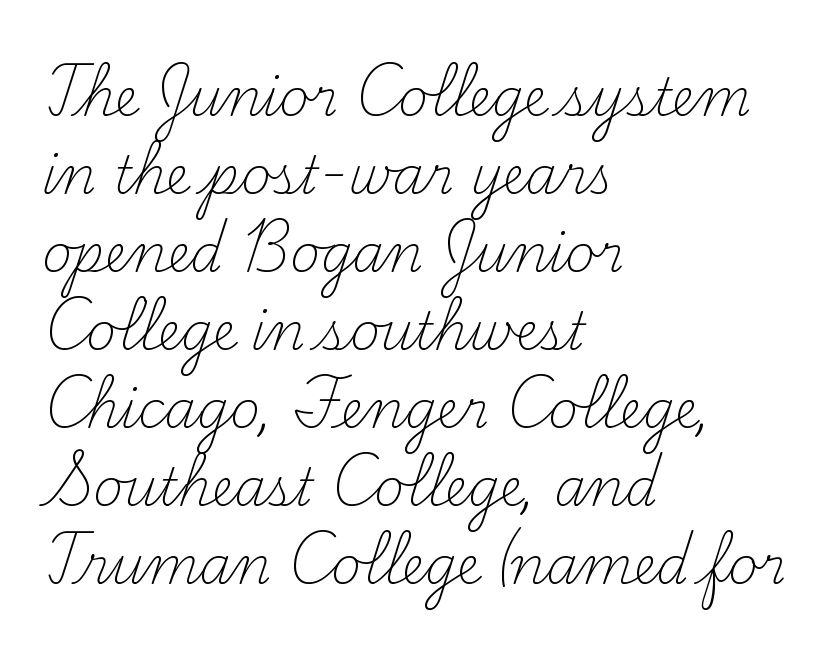
The image shows 51 px light type; set left-aligned, normal line spacing (1.53x), normal letter spacing, not underlined; medium stroke contrast and a small x-height.
